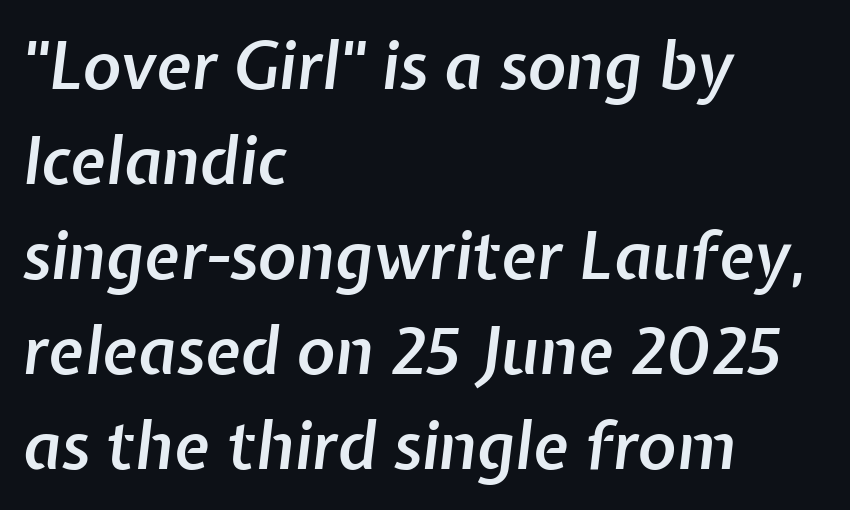
{"italic": "yes", "lean": "right", "slant_degrees": 7, "bold": "semi", "weight": "semibold", "width": "normal", "stroke_contrast": "low", "x_height": "medium", "monospaced": "no", "underline": "no", "align": "left", "line_spacing": "normal", "line_spacing_ratio": 1.46, "letter_spacing": "normal", "letter_spacing_em": 0.0, "glyph_px": 65}
